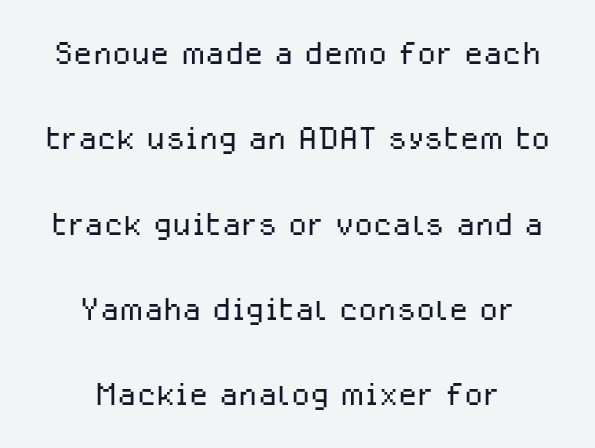
The image shows 44 px light sans-serif type, upright; set centered, loose line spacing (1.94x), normal letter spacing, not underlined; low stroke contrast and a medium x-height.
